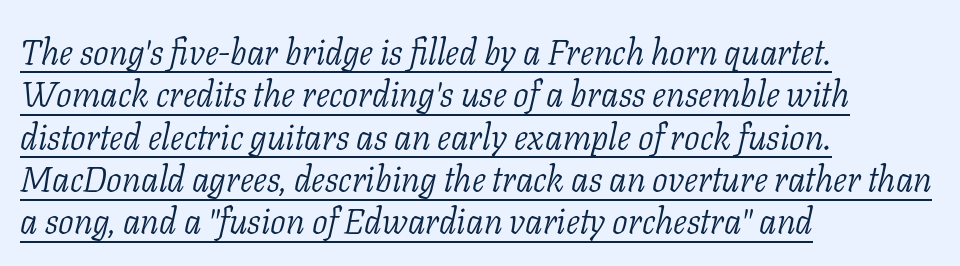
Left-aligned paragraph, ragged on the right. Slant detected: the letters are inclined. Underline: present. The passage shown is typeset with a serif family. Is the stroke heavy? The answer is a plain regular-or-lighter. The horizontal fit of the characters is conventional and even.
